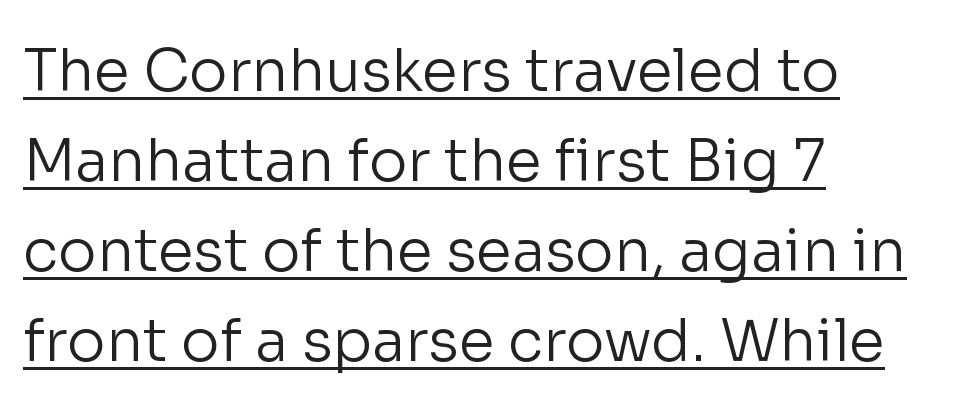
The image shows 58 px regular-weight sans-serif type, upright; set left-aligned, normal line spacing (1.55x), normal letter spacing, underlined; low stroke contrast and a medium x-height.
